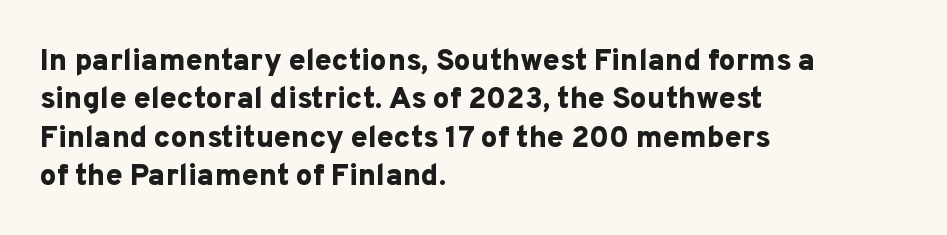
The image shows 30 px bold sans-serif type, upright; set left-aligned, normal line spacing (1.28x), normal letter spacing, not underlined; low stroke contrast and a medium x-height.
